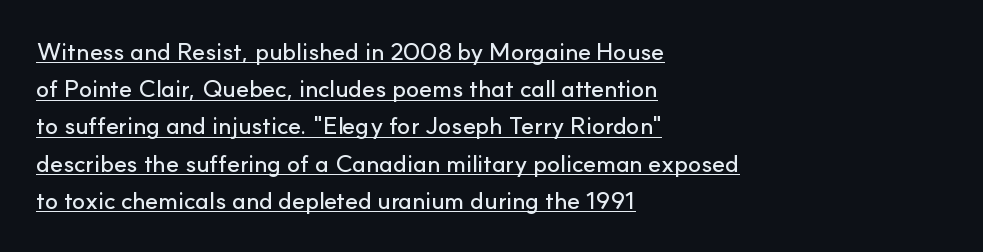
Q: Is the text italic (slanted)? A: No, it is upright.
Q: Is the text underlined? A: Yes.
Q: How is the paragraph aligned? A: Left-aligned.
Q: Is the spacing between letters normal or unusually wide? A: Normal.
Q: Is the spacing between lines tight, normal or loose? A: Normal.
